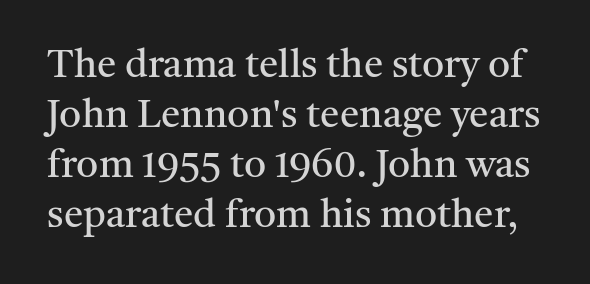
{"serif": "yes", "italic": "no", "bold": "no", "weight": "regular", "width": "normal", "stroke_contrast": "medium", "x_height": "medium", "monospaced": "no", "underline": "no", "line_spacing": "normal", "line_spacing_ratio": 1.28, "letter_spacing": "normal", "letter_spacing_em": 0.0, "glyph_px": 39}
